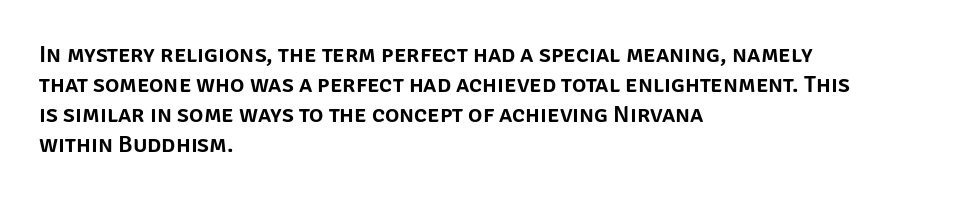
The lines in this sample share a left origin and differ only in where they stop. Tracking here is standard; glyphs follow each other at the usual distance. How would I describe the line gaps? Plain and ordinary. You can tell it's not italic because the verticals are truly vertical.
